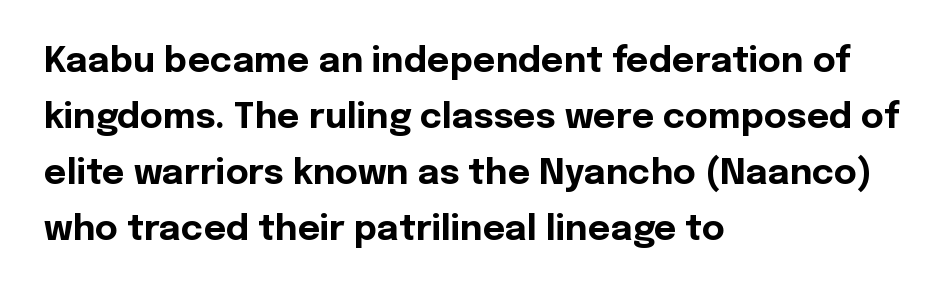
Nothing sits at the stroke ends, so this counts as sans-serif. Is there much room between lines? A standard amount, neither cramped nor airy. Caption: multi-line text, flush left, ragged right. Default kerning and tracking; the words read as compact shapes. Heavy, bold letterforms.
